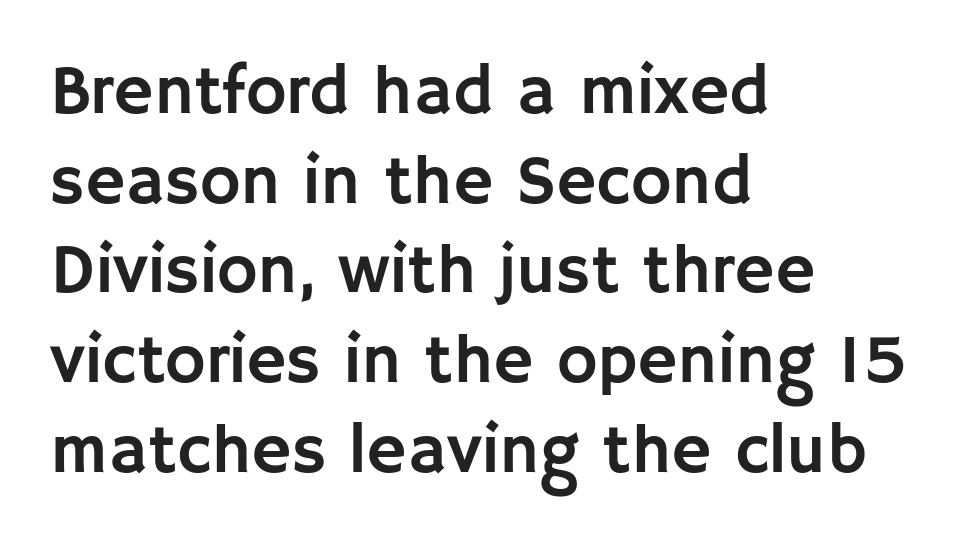
The image shows 69 px sans-serif type, upright; set left-aligned, normal line spacing (1.3x), normal letter spacing, not underlined; low stroke contrast and a large x-height.
